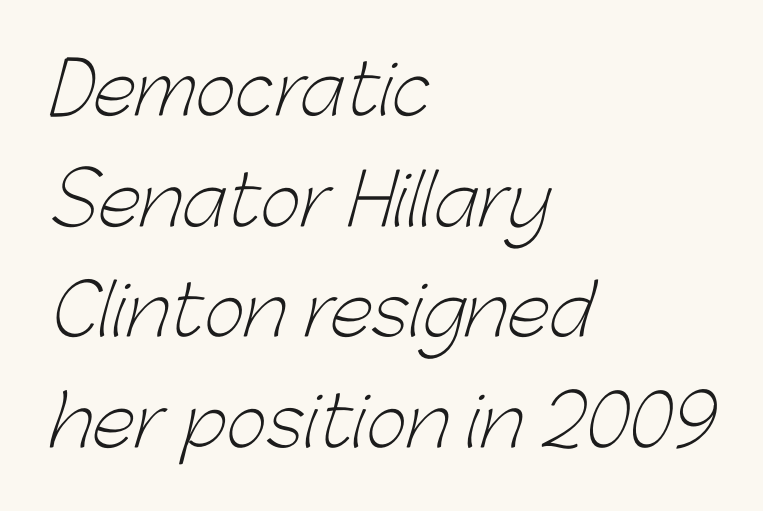
The image shows 70 px light sans-serif type; set left-aligned, normal line spacing (1.58x), normal letter spacing, not underlined; low stroke contrast and a medium x-height.
